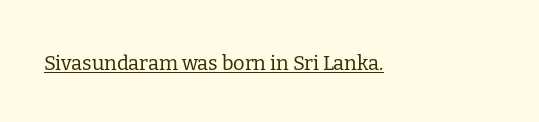
Q: Is the text bold? A: No.
Q: Is the text italic (slanted)? A: No, it is upright.
Q: Is the text underlined? A: Yes.
Q: Is the spacing between letters normal or unusually wide? A: Normal.
